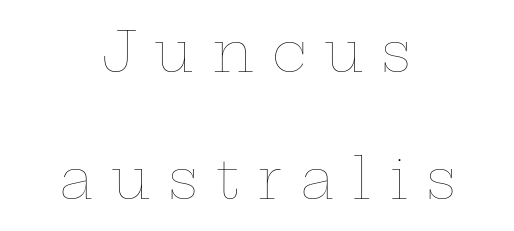
{"italic": "no", "bold": "no", "weight": "thin", "width": "wide", "stroke_contrast": "low", "x_height": "medium", "monospaced": "no", "underline": "no", "align": "center", "line_spacing": "loose", "line_spacing_ratio": 2.27, "letter_spacing": "wide", "letter_spacing_em": 0.32, "glyph_px": 56}
